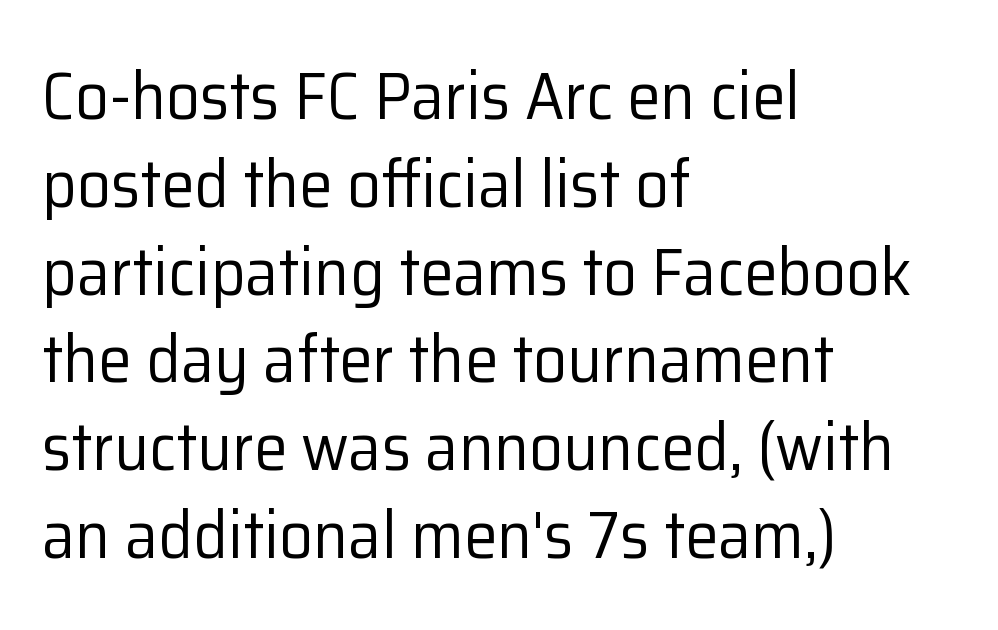
Q: Is the text bold? A: No.
Q: Is the text italic (slanted)? A: No, it is upright.
Q: Is the typeface a serif or a sans-serif typeface? A: Sans-serif.
Q: Is the text underlined? A: No.
Q: How is the paragraph aligned? A: Left-aligned.
Q: Is the spacing between letters normal or unusually wide? A: Normal.
Q: Is the spacing between lines tight, normal or loose? A: Normal.
Q: Width (condensed, normal, or wide)? A: Normal.
Q: Stroke contrast? A: Low.
Q: x-height? A: Medium.
Q: Monospaced? A: No.
